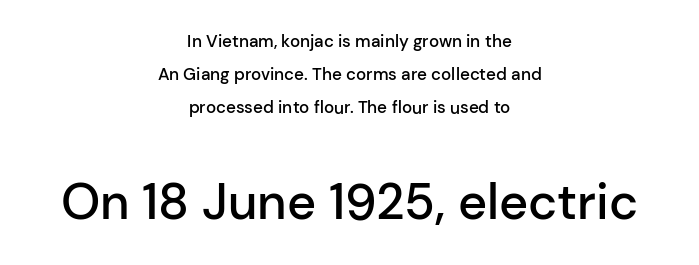
Q: Is the text bold? A: Semi-bold.
Q: Is the text italic (slanted)? A: No, it is upright.
Q: Is the typeface a serif or a sans-serif typeface? A: Sans-serif.
Q: Is the text underlined? A: No.
Q: How is the paragraph aligned? A: Centered.
Q: Is the spacing between letters normal or unusually wide? A: Normal.
Q: Is the spacing between lines tight, normal or loose? A: Loose.
Q: Which block of text is set in a larger size, the first (top) or the second (bottom)? A: The second (bottom) one.
Q: Width (condensed, normal, or wide)? A: Normal.
Q: Stroke contrast? A: Low.
Q: x-height? A: Medium.
Q: Monospaced? A: No.
